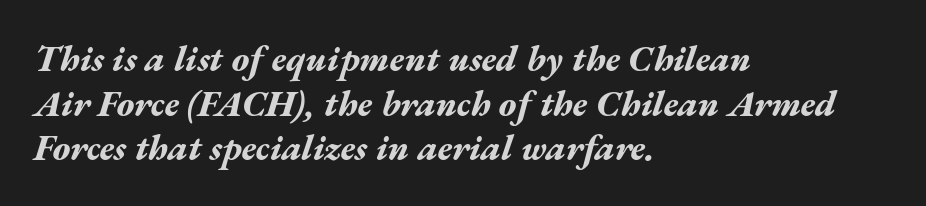
{"italic": "yes", "lean": "right", "slant_degrees": 17, "bold": "yes", "weight": "bold", "width": "wide", "stroke_contrast": "medium", "x_height": "medium", "monospaced": "no", "underline": "no", "align": "left", "line_spacing_ratio": 1.24, "letter_spacing": "normal", "letter_spacing_em": 0.0, "glyph_px": 36}
